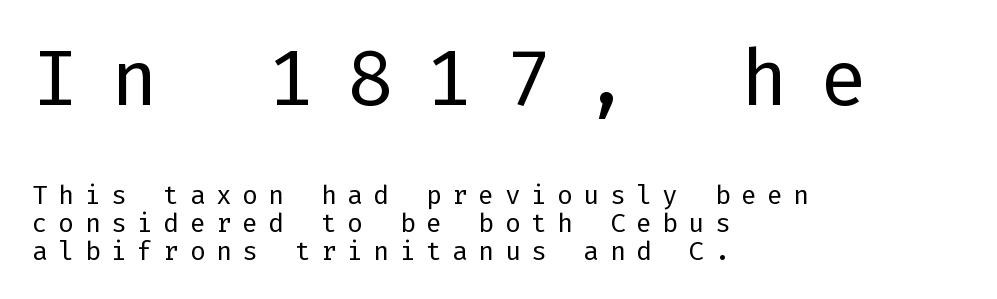
Q: Is the text bold? A: No.
Q: Is the text italic (slanted)? A: No, it is upright.
Q: Is the typeface a serif or a sans-serif typeface? A: Sans-serif.
Q: Is the text underlined? A: No.
Q: How is the paragraph aligned? A: Left-aligned.
Q: Is the spacing between letters normal or unusually wide? A: Unusually wide.
Q: Is the spacing between lines tight, normal or loose? A: Tight.
Q: Which block of text is set in a larger size, the first (top) or the second (bottom)? A: The first (top) one.
Q: Width (condensed, normal, or wide)? A: Normal.
Q: Stroke contrast? A: Low.
Q: x-height? A: Medium.
